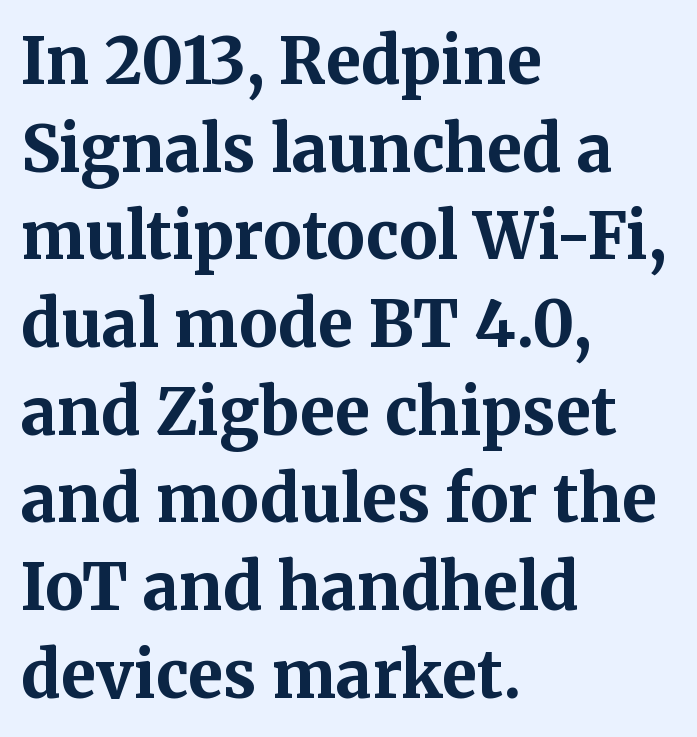
Emphasis by weight is at full strength: bold. The setting favours the left margin, as ordinary paragraphs usually do. A typesetter would label this face a serif. Posture: straight, roman, zero tilt.
